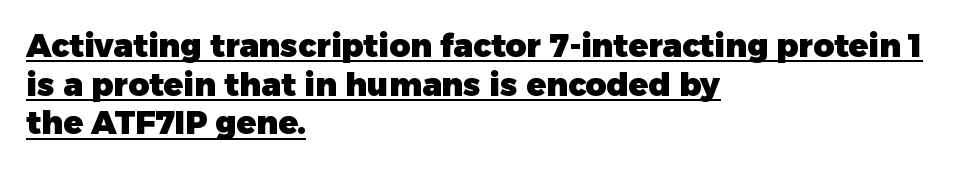
{"serif": "no", "italic": "no", "bold": "yes", "weight": "heavy", "width": "normal", "stroke_contrast": "low", "x_height": "medium", "monospaced": "no", "underline": "yes", "align": "left", "line_spacing_ratio": 1.21, "letter_spacing": "normal", "letter_spacing_em": 0.0, "glyph_px": 32}
